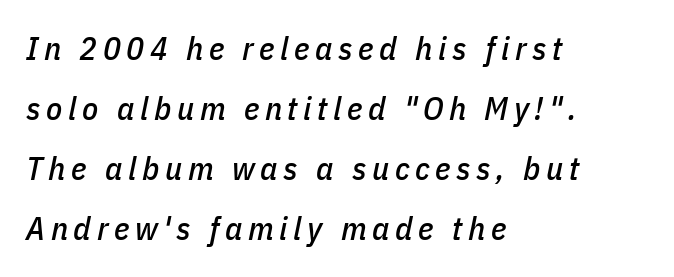
{"italic": "yes", "lean": "right", "slant_degrees": 11, "width": "condensed", "stroke_contrast": "low", "x_height": "medium", "monospaced": "no", "underline": "no", "align": "left", "line_spacing_ratio": 1.82, "glyph_px": 33}
